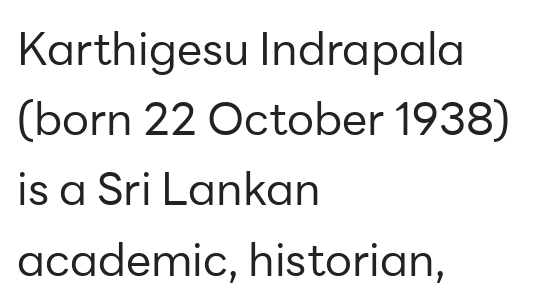
A typesetter would call this proportional, since set widths differ per character. Decoration check: the copy has no underline. In CSS terms this would be text-align: left. Classification — sans serif. Is this a heavy cut? Hardly; it is regular or lighter. Horizontal bands of white between lines are of average thickness.
